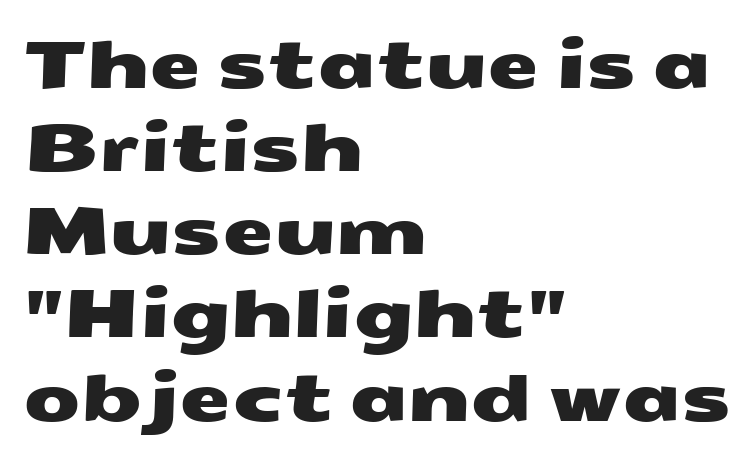
The line-height multiplier appears to be the usual default. The space directly below the letters is spotless. The gaps between neighbouring characters are ordinary and unremarkable. Regarding serifs, this sample does without them. Is this a fixed-width face? No — the glyphs have proportional, varying widths. Every row of glyphs begins at an identical x-position on the left.
